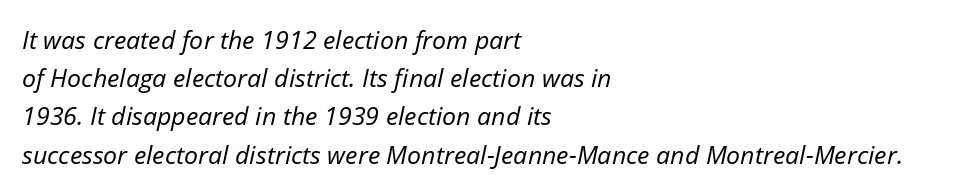
The baseline area is clear. Observe the lean: these are italic letterforms. Standard letterfit; no display-style spreading of the glyphs. Reading down the column, the eye jumps a familiar distance to each next line.
